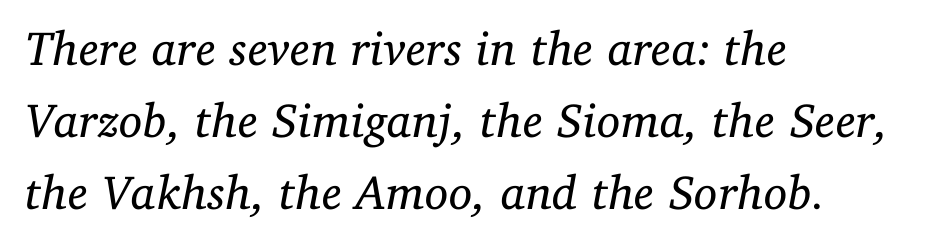
Q: Is the text bold? A: No.
Q: Is the text italic (slanted)? A: Yes, it leans right by about 11 degrees.
Q: Is the typeface a serif or a sans-serif typeface? A: Serif.
Q: Is the text underlined? A: No.
Q: How is the paragraph aligned? A: Left-aligned.
Q: Is the spacing between letters normal or unusually wide? A: Normal.
Q: Is the spacing between lines tight, normal or loose? A: Normal.
Q: Width (condensed, normal, or wide)? A: Normal.
Q: Stroke contrast? A: Low.
Q: x-height? A: Medium.
Q: Monospaced? A: No.
